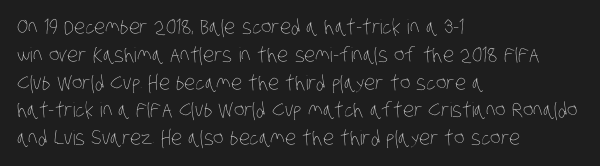
{"bold": "no", "underline": "no", "align": "left", "line_spacing": "normal", "line_spacing_ratio": 1.39, "letter_spacing": "normal", "letter_spacing_em": 0.0, "glyph_px": 20}
